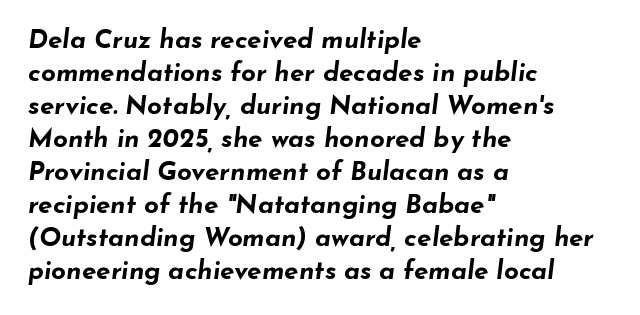
Q: Is the text bold? A: Yes.
Q: Is the text italic (slanted)? A: Yes, it leans right by about 7 degrees.
Q: Is the text underlined? A: No.
Q: How is the paragraph aligned? A: Left-aligned.
Q: Is the spacing between letters normal or unusually wide? A: Normal.
Q: Is the spacing between lines tight, normal or loose? A: Normal.
